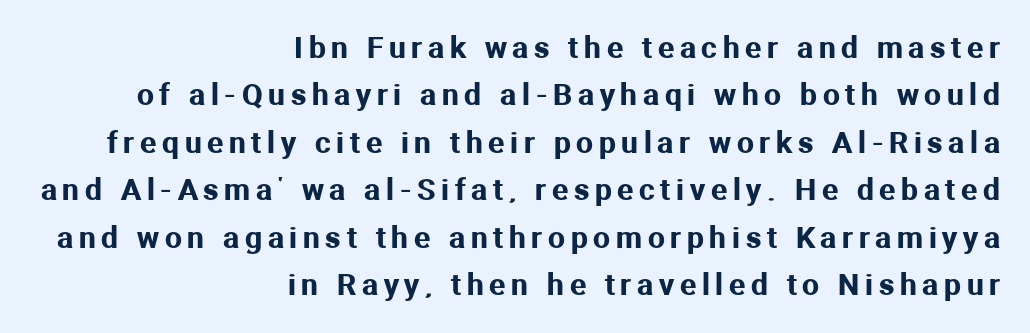
Q: Is the text italic (slanted)? A: No, it is upright.
Q: Is the typeface a serif or a sans-serif typeface? A: Sans-serif.
Q: Is the text underlined? A: No.
Q: How is the paragraph aligned? A: Right-aligned.
Q: Is the spacing between lines tight, normal or loose? A: Normal.
Q: Width (condensed, normal, or wide)? A: Normal.
Q: Stroke contrast? A: Medium.
Q: x-height? A: Medium.
Q: Monospaced? A: No.
